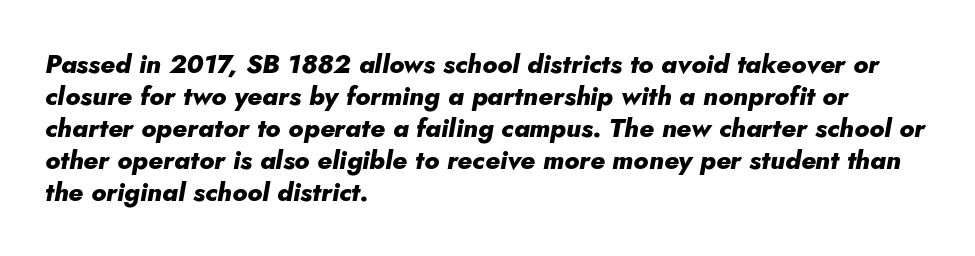
The image shows 26 px bold type, italic (leaning right); set left-aligned, line spacing 1.23x, normal letter spacing, not underlined.
